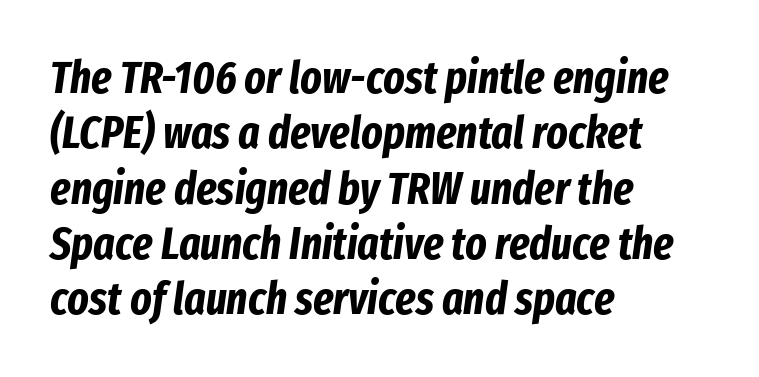
Q: Is the text bold? A: Yes.
Q: Is the text italic (slanted)? A: Yes, it leans right by about 8 degrees.
Q: Is the text underlined? A: No.
Q: How is the paragraph aligned? A: Left-aligned.
Q: Is the spacing between letters normal or unusually wide? A: Normal.
Q: Width (condensed, normal, or wide)? A: Condensed.
Q: Stroke contrast? A: Low.
Q: x-height? A: Medium.
Q: Monospaced? A: No.
